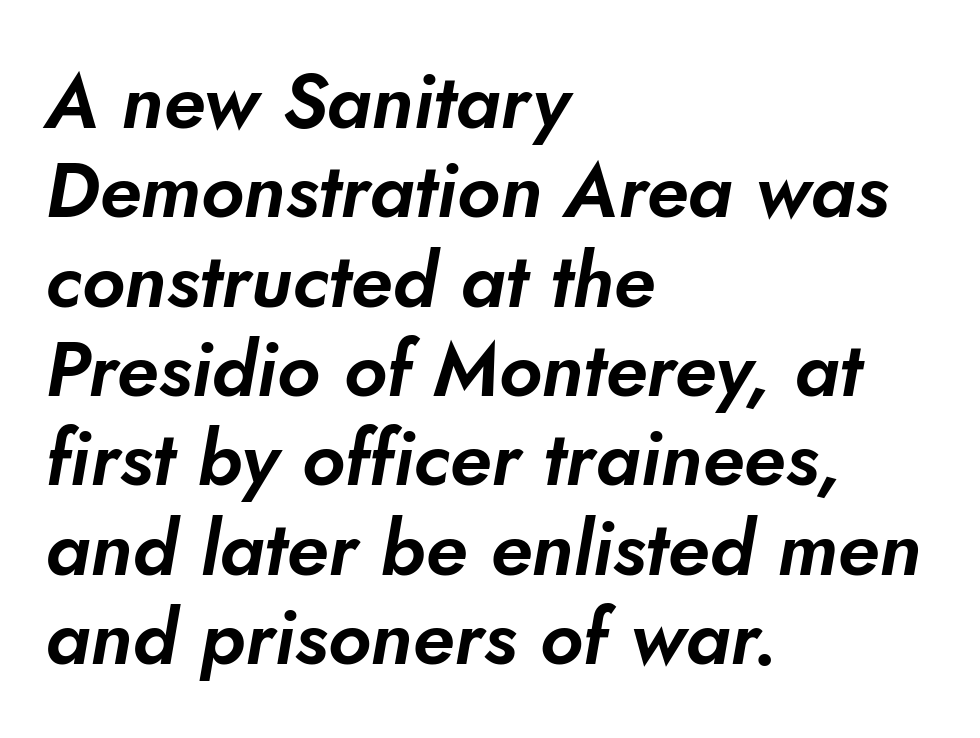
{"serif": "no", "width": "normal", "stroke_contrast": "low", "x_height": "small", "monospaced": "no", "underline": "no", "align": "left", "line_spacing_ratio": 1.16, "letter_spacing": "normal", "letter_spacing_em": 0.0, "glyph_px": 77}
